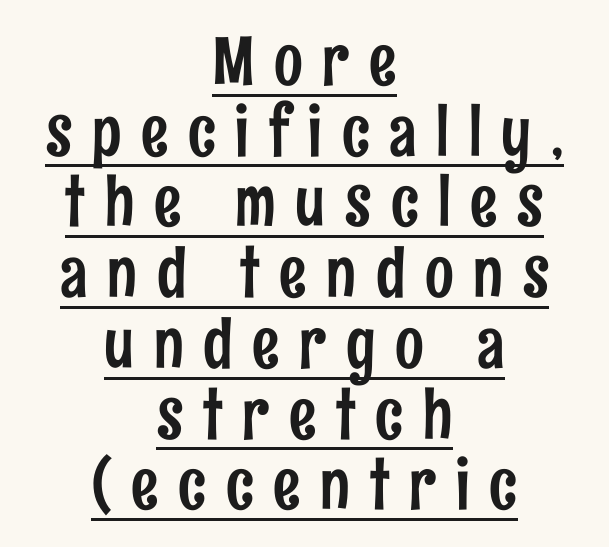
The image shows 68 px condensed sans-serif type, upright; set centered, tight line spacing (1.04x), unusually wide letter spacing (+0.29 em), underlined; low stroke contrast and a medium x-height.
